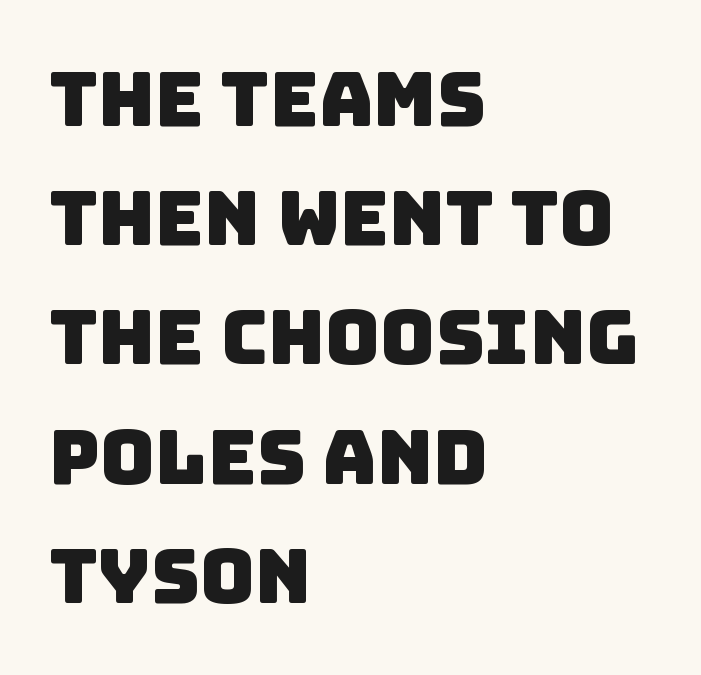
Q: Is the typeface a serif or a sans-serif typeface? A: Sans-serif.
Q: Is the text underlined? A: No.
Q: How is the paragraph aligned? A: Left-aligned.
Q: Is the spacing between letters normal or unusually wide? A: Normal.
Q: Is the spacing between lines tight, normal or loose? A: Normal.
Q: Width (condensed, normal, or wide)? A: Normal.
Q: Stroke contrast? A: Low.
Q: x-height? A: Large.
Q: Monospaced? A: No.
